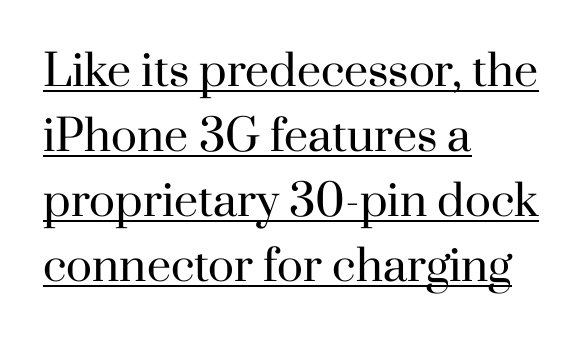
{"serif": "yes", "italic": "no", "bold": "no", "weight": "regular", "width": "normal", "stroke_contrast": "high", "x_height": "small", "monospaced": "no", "underline": "yes", "align": "left", "line_spacing": "normal", "line_spacing_ratio": 1.51, "letter_spacing": "normal", "letter_spacing_em": 0.0, "glyph_px": 43}
